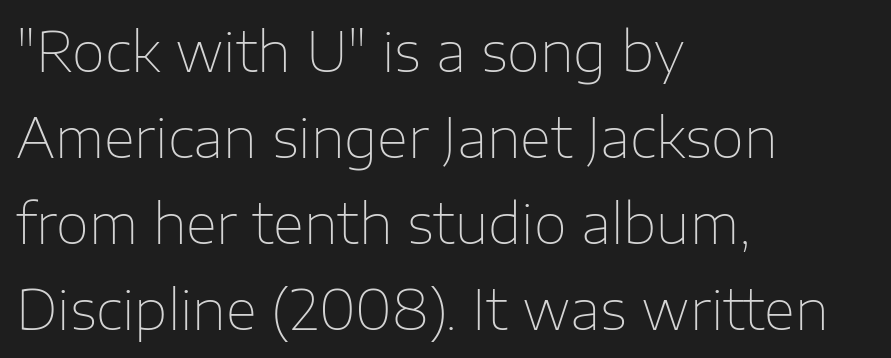
The image shows 54 px thin sans-serif type, upright; set left-aligned, normal line spacing (1.59x), normal letter spacing, not underlined; low stroke contrast and a medium x-height.
